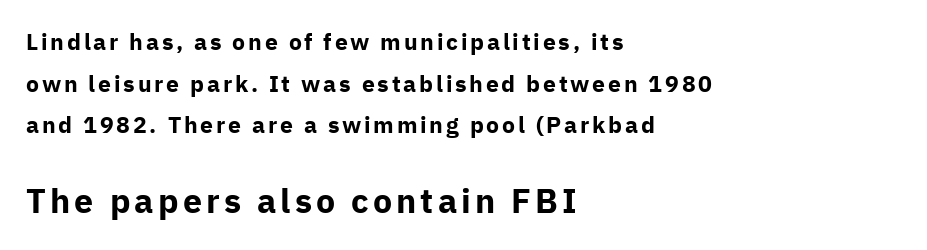
Q: Is the text bold? A: Yes.
Q: Is the text italic (slanted)? A: No, it is upright.
Q: Is the typeface a serif or a sans-serif typeface? A: Sans-serif.
Q: Is the text underlined? A: No.
Q: How is the paragraph aligned? A: Left-aligned.
Q: Which block of text is set in a larger size, the first (top) or the second (bottom)? A: The second (bottom) one.
Q: Width (condensed, normal, or wide)? A: Normal.
Q: Stroke contrast? A: Low.
Q: x-height? A: Medium.
Q: Monospaced? A: No.
